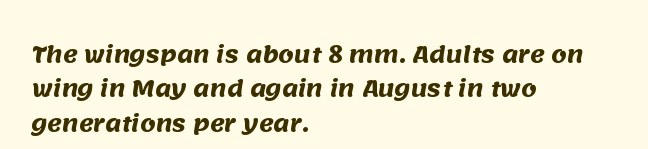
Q: Is the text bold? A: Yes.
Q: Is the text underlined? A: No.
Q: How is the paragraph aligned? A: Left-aligned.
Q: Is the spacing between letters normal or unusually wide? A: Normal.
Q: Is the spacing between lines tight, normal or loose? A: Normal.
